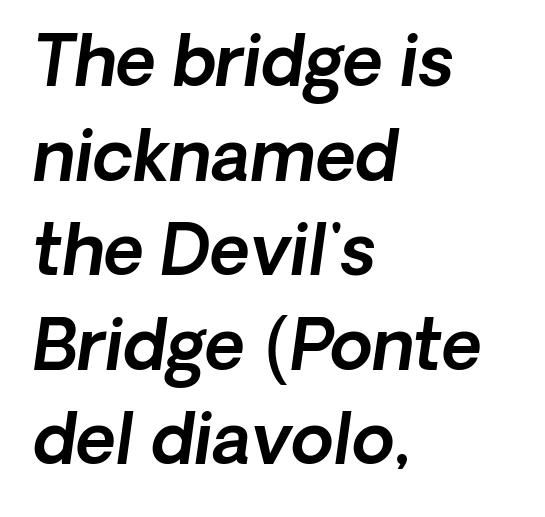
The image shows 69 px sans-serif type; set left-aligned, normal line spacing (1.37x), normal letter spacing, not underlined; a medium x-height.
